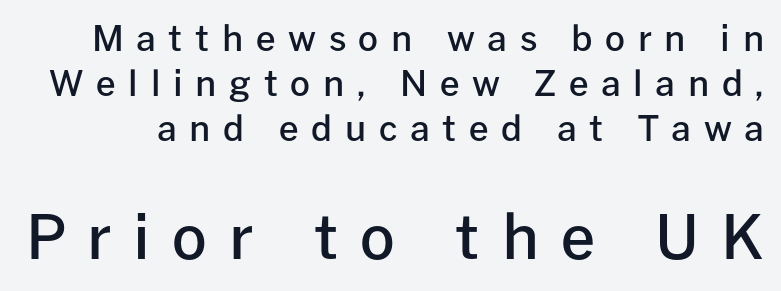
{"serif": "no", "italic": "no", "bold": "semi", "weight": "semibold", "width": "normal", "stroke_contrast": "low", "x_height": "medium", "monospaced": "no", "underline": "no", "line_spacing": "normal", "line_spacing_ratio": 1.28, "letter_spacing": "wide", "letter_spacing_em": 0.36, "larger_block": "second", "size_ratio": 1.74, "glyph_px": 61}
